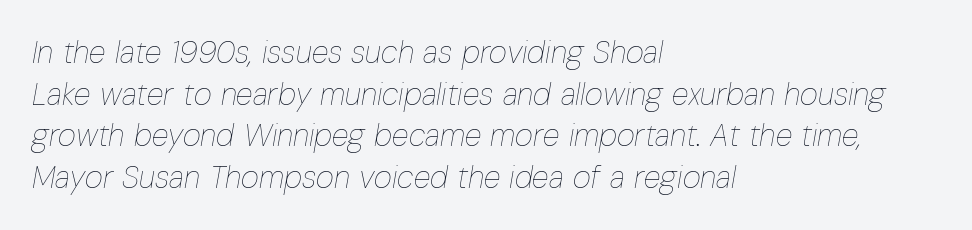
Q: Is the text bold? A: No.
Q: Is the text italic (slanted)? A: Yes, it leans right by about 10 degrees.
Q: Is the text underlined? A: No.
Q: How is the paragraph aligned? A: Left-aligned.
Q: Is the spacing between letters normal or unusually wide? A: Normal.
Q: Is the spacing between lines tight, normal or loose? A: Normal.
Q: Width (condensed, normal, or wide)? A: Condensed.
Q: Stroke contrast? A: Low.
Q: x-height? A: Medium.
Q: Monospaced? A: No.
